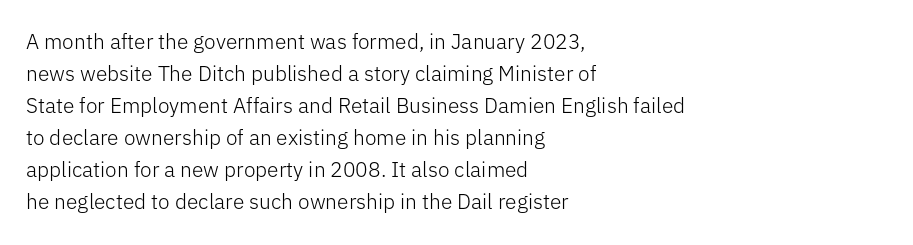
Q: Is the text bold? A: No.
Q: Is the text italic (slanted)? A: No, it is upright.
Q: Is the text underlined? A: No.
Q: How is the paragraph aligned? A: Left-aligned.
Q: Is the spacing between letters normal or unusually wide? A: Normal.
Q: Is the spacing between lines tight, normal or loose? A: Normal.
